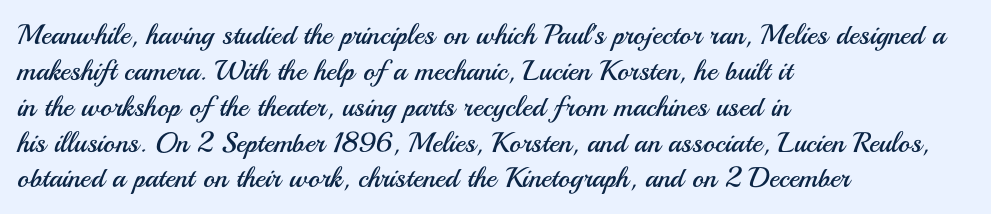
{"serif": "no", "bold": "no", "weight": "regular", "width": "normal", "stroke_contrast": "medium", "x_height": "small", "monospaced": "no", "underline": "no", "align": "left", "line_spacing": "normal", "line_spacing_ratio": 1.28, "letter_spacing": "normal", "letter_spacing_em": 0.0, "glyph_px": 28}
